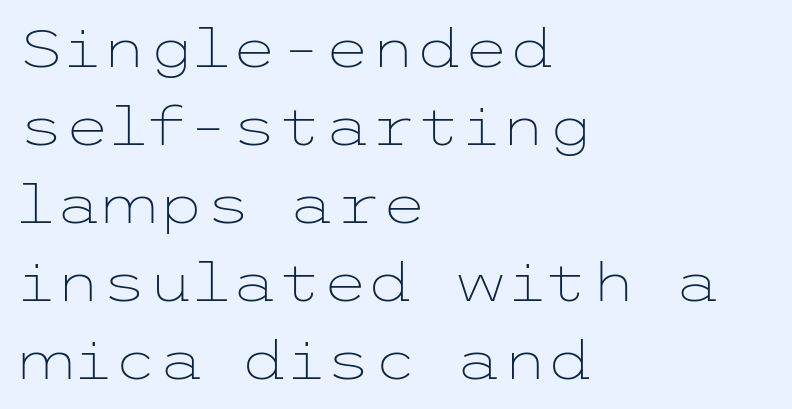
{"serif": "no", "italic": "no", "bold": "no", "weight": "light", "width": "wide", "stroke_contrast": "low", "x_height": "medium", "underline": "no", "align": "left", "line_spacing": "normal", "line_spacing_ratio": 1.47, "letter_spacing": "normal", "letter_spacing_em": 0.0, "glyph_px": 53}
